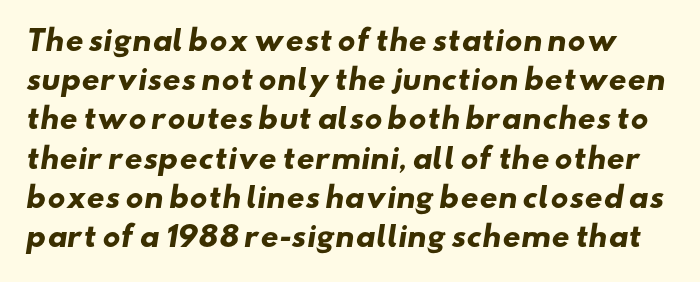
The image shows 28 px heavy, wide sans-serif type; set normal line spacing (1.4x), normal letter spacing, not underlined; low stroke contrast and a small x-height.
